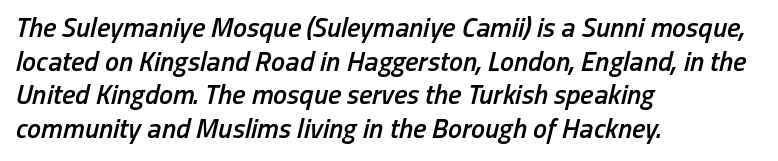
Q: Is the text bold? A: Semi-bold.
Q: Is the text italic (slanted)? A: Yes, it leans right by about 13 degrees.
Q: Is the text underlined? A: No.
Q: How is the paragraph aligned? A: Left-aligned.
Q: Is the spacing between letters normal or unusually wide? A: Normal.
Q: Width (condensed, normal, or wide)? A: Condensed.
Q: Stroke contrast? A: Low.
Q: x-height? A: Medium.
Q: Monospaced? A: No.
